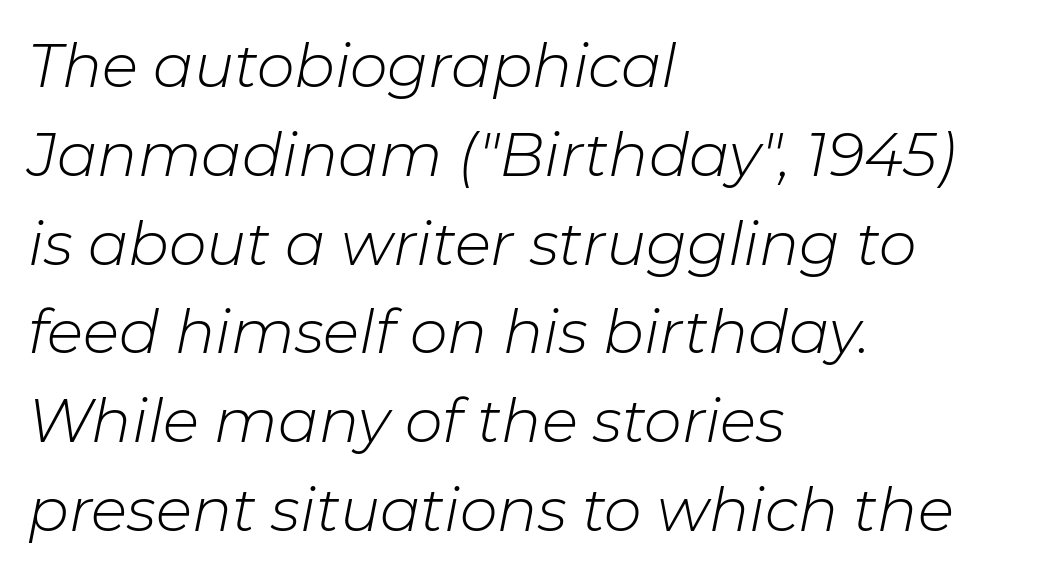
Q: Is the text bold? A: No.
Q: Is the text italic (slanted)? A: Yes, it leans right by about 11 degrees.
Q: Is the text underlined? A: No.
Q: How is the paragraph aligned? A: Left-aligned.
Q: Is the spacing between letters normal or unusually wide? A: Normal.
Q: Is the spacing between lines tight, normal or loose? A: Normal.
Q: Width (condensed, normal, or wide)? A: Normal.
Q: Stroke contrast? A: Low.
Q: x-height? A: Medium.
Q: Monospaced? A: No.
